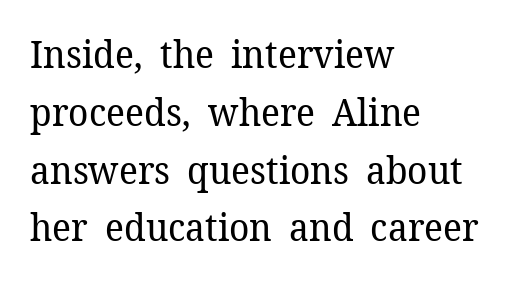
Q: Is the text bold? A: No.
Q: Is the text italic (slanted)? A: No, it is upright.
Q: Is the typeface a serif or a sans-serif typeface? A: Serif.
Q: Is the text underlined? A: No.
Q: How is the paragraph aligned? A: Left-aligned.
Q: Is the spacing between letters normal or unusually wide? A: Normal.
Q: Is the spacing between lines tight, normal or loose? A: Normal.
Q: Width (condensed, normal, or wide)? A: Normal.
Q: Stroke contrast? A: Low.
Q: x-height? A: Medium.
Q: Monospaced? A: No.
